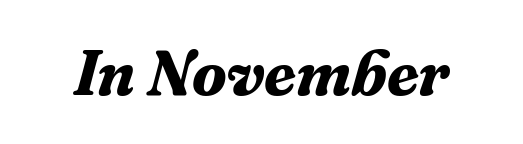
Rule under the text: the space is simply empty. Small tapered or slab feet sit at the stroke ends, so this counts as serif. Caption: standard tracking, unaltered. Its strokes are broad and dark, the hallmark of bold type. These lines are rendered in a variable-pitch font. In terms of posture, this sample is oblique.
